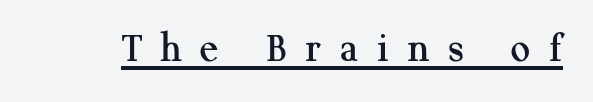
{"serif": "yes", "italic": "no", "width": "normal", "stroke_contrast": "medium", "x_height": "medium", "monospaced": "no", "underline": "yes", "letter_spacing": "wide", "letter_spacing_em": 0.43, "glyph_px": 43}
